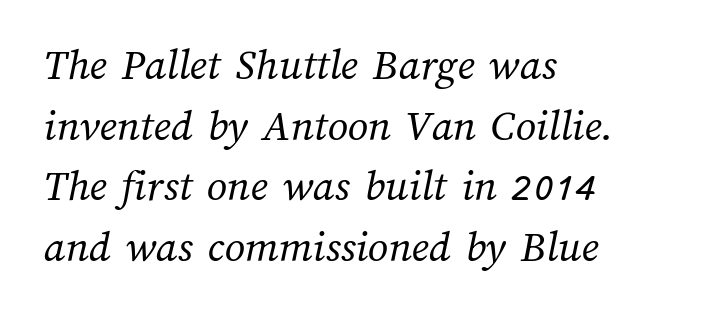
{"bold": "no", "weight": "regular", "width": "normal", "stroke_contrast": "medium", "x_height": "medium", "monospaced": "no", "underline": "no", "align": "left", "line_spacing": "normal", "line_spacing_ratio": 1.35, "letter_spacing": "normal", "letter_spacing_em": 0.0, "glyph_px": 45}
